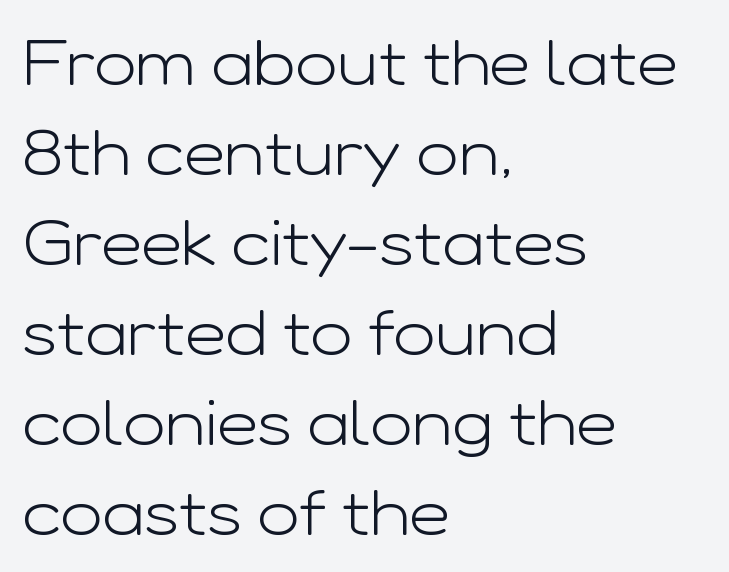
Q: Is the text bold? A: No.
Q: Is the text italic (slanted)? A: No, it is upright.
Q: Is the typeface a serif or a sans-serif typeface? A: Sans-serif.
Q: Is the text underlined? A: No.
Q: How is the paragraph aligned? A: Left-aligned.
Q: Is the spacing between letters normal or unusually wide? A: Normal.
Q: Is the spacing between lines tight, normal or loose? A: Normal.
Q: Width (condensed, normal, or wide)? A: Wide.
Q: Stroke contrast? A: Low.
Q: x-height? A: Medium.
Q: Monospaced? A: No.
